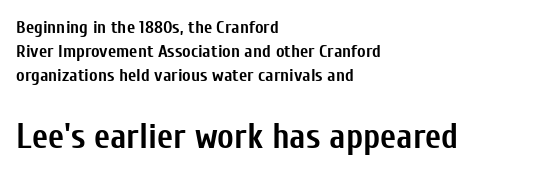
This sample uses an upright cut, with every glyph sitting square on the baseline. Compared with an ordinary text face, these strokes are far heavier — a full bold. The baseline area is clear. This is sans-serif lettering, the kind often seen on screens and signage.
